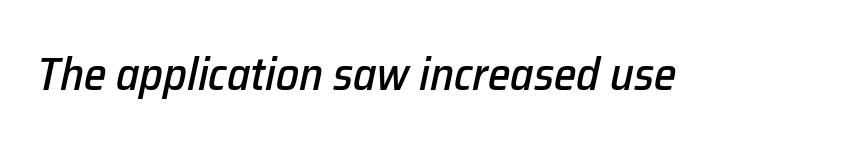
Think of a printed novel: that variable character pitch is what you see here. Only glyphs here, with clear space below each row. Designer's note — italics engaged. The letters sit at their default tracking, neither squeezed nor spread.
